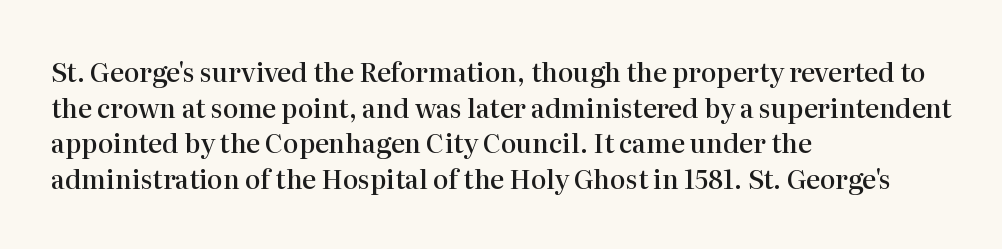
{"italic": "no", "bold": "semi", "underline": "no", "align": "left", "line_spacing": "normal", "line_spacing_ratio": 1.37, "letter_spacing": "normal", "letter_spacing_em": 0.0, "glyph_px": 26}
